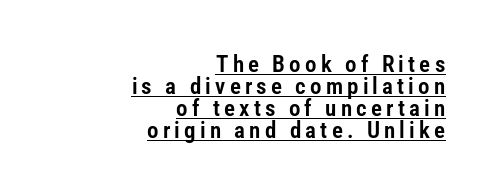
{"italic": "no", "underline": "yes", "align": "right", "line_spacing": "tight", "line_spacing_ratio": 0.96, "glyph_px": 23}
